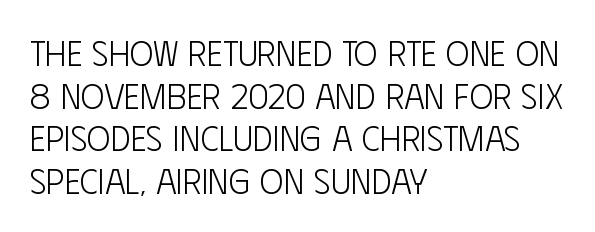
The image shows 35 px light, condensed sans-serif type, upright; set left-aligned, line spacing 1.22x, normal letter spacing, not underlined; low stroke contrast and a large x-height.
